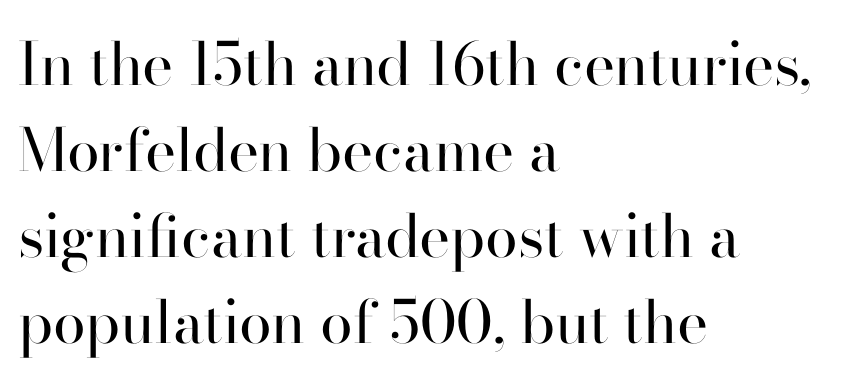
Each letter keeps its own natural width here, so spacing adapts to shape. A typesetter would mark this as roman, not italic. A normal amount of white space separates one row of letters from the next. These lines keep a tight, regular rhythm from letter to letter.
